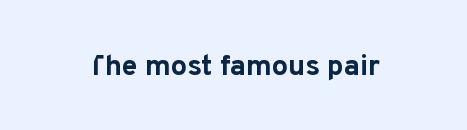
{"serif": "no", "italic": "no", "bold": "yes", "weight": "bold", "width": "normal", "stroke_contrast": "low", "x_height": "medium", "monospaced": "no", "underline": "no", "letter_spacing": "normal", "letter_spacing_em": 0.0, "glyph_px": 29}
